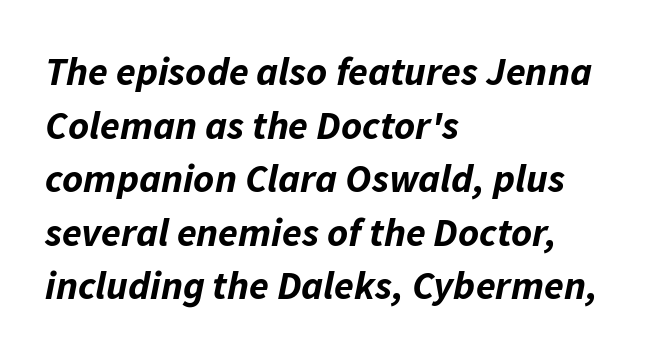
{"italic": "yes", "lean": "right", "slant_degrees": 11, "bold": "yes", "weight": "bold", "width": "normal", "stroke_contrast": "low", "x_height": "medium", "monospaced": "no", "underline": "no", "align": "left", "line_spacing": "normal", "line_spacing_ratio": 1.34, "letter_spacing": "normal", "letter_spacing_em": 0.0, "glyph_px": 40}
